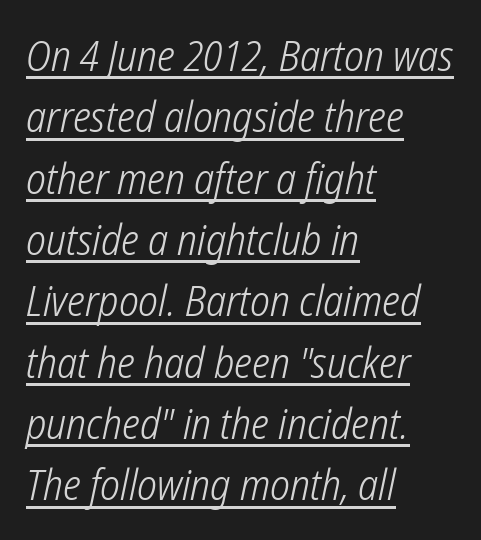
The image shows 42 px light, condensed sans-serif type; set left-aligned, normal line spacing (1.46x), normal letter spacing, underlined; low stroke contrast and a medium x-height.
